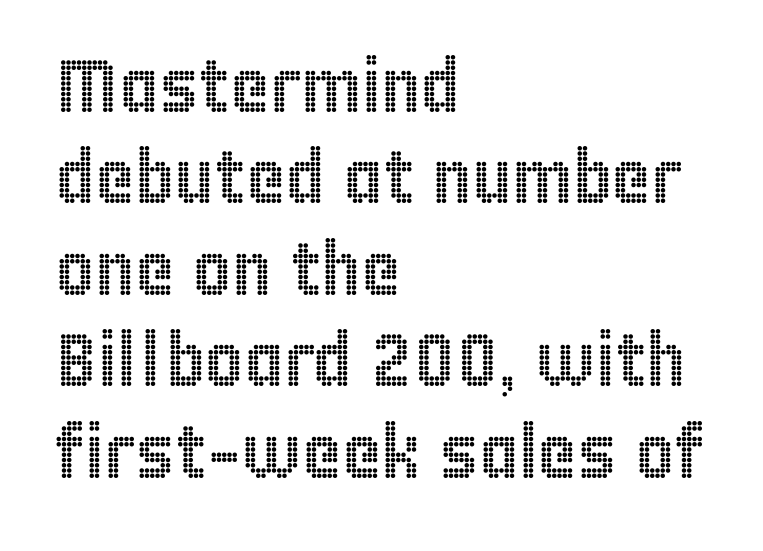
{"italic": "no", "width": "condensed", "x_height": "large", "monospaced": "no", "underline": "no", "align": "left", "line_spacing_ratio": 1.22, "letter_spacing": "normal", "letter_spacing_em": 0.0, "glyph_px": 75}
